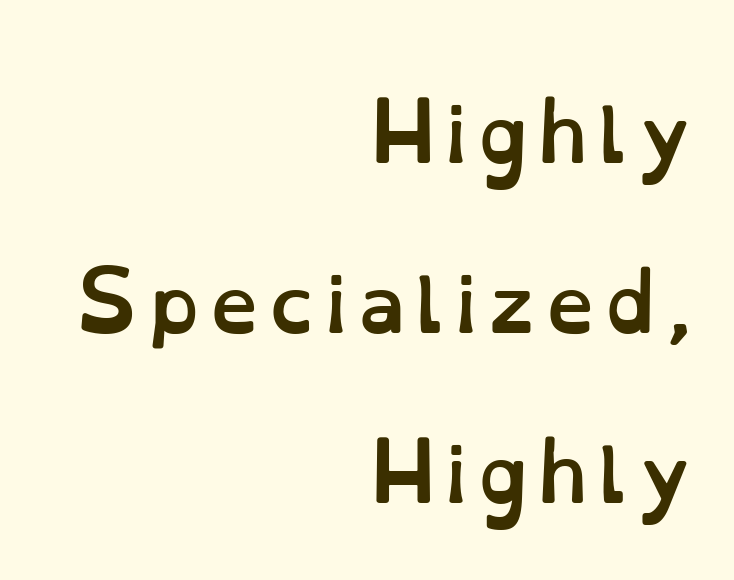
{"italic": "no", "bold": "yes", "weight": "semibold", "width": "normal", "stroke_contrast": "low", "x_height": "small", "monospaced": "no", "underline": "no", "align": "right", "line_spacing": "loose", "line_spacing_ratio": 2.21, "glyph_px": 77}
